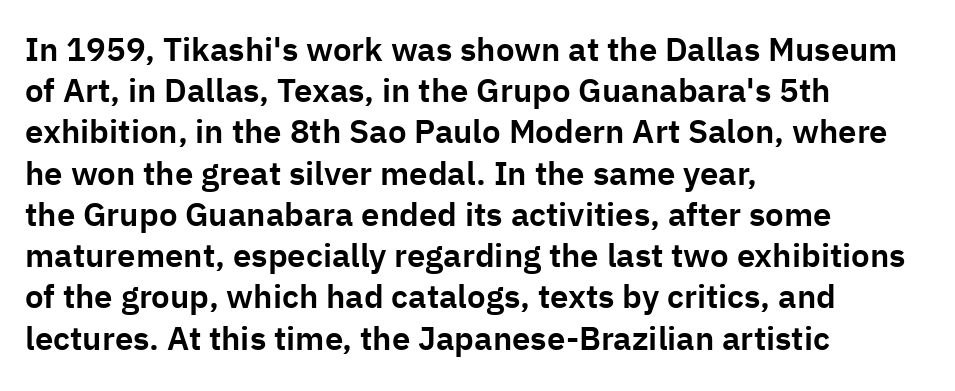
Q: Is the text italic (slanted)? A: No, it is upright.
Q: Is the typeface a serif or a sans-serif typeface? A: Sans-serif.
Q: Is the text underlined? A: No.
Q: How is the paragraph aligned? A: Left-aligned.
Q: Is the spacing between letters normal or unusually wide? A: Normal.
Q: Is the spacing between lines tight, normal or loose? A: Normal.
Q: Width (condensed, normal, or wide)? A: Normal.
Q: Stroke contrast? A: Low.
Q: x-height? A: Medium.
Q: Monospaced? A: No.
